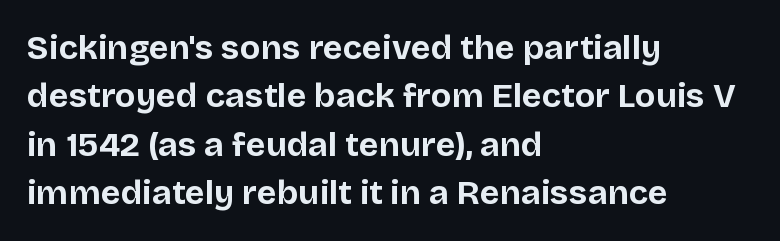
Q: Is the text bold? A: Yes.
Q: Is the text italic (slanted)? A: No, it is upright.
Q: Is the typeface a serif or a sans-serif typeface? A: Sans-serif.
Q: Is the text underlined? A: No.
Q: How is the paragraph aligned? A: Left-aligned.
Q: Is the spacing between letters normal or unusually wide? A: Normal.
Q: Is the spacing between lines tight, normal or loose? A: Normal.
Q: Width (condensed, normal, or wide)? A: Normal.
Q: Stroke contrast? A: Low.
Q: x-height? A: Large.
Q: Monospaced? A: No.
